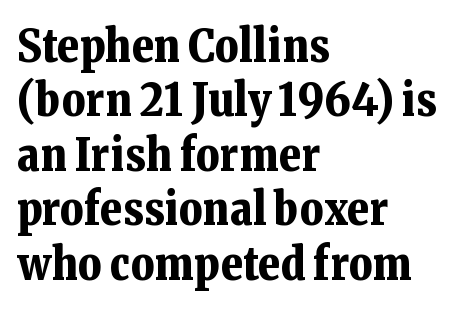
The image shows 45 px bold serif type, upright; set left-aligned, line spacing 1.21x, normal letter spacing, not underlined; low stroke contrast and a medium x-height.
